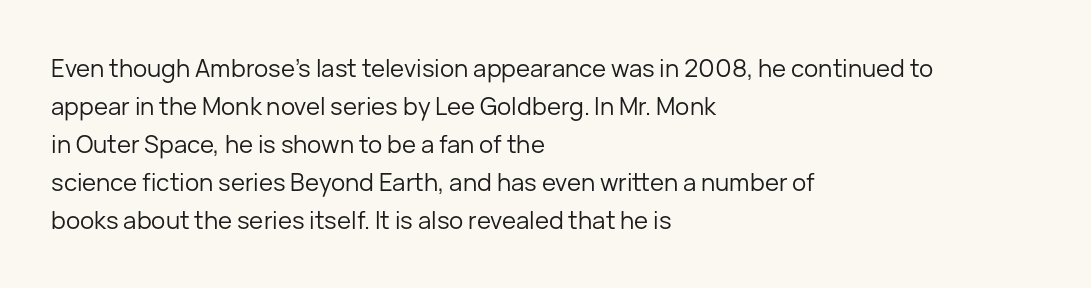
The image shows 24 px text type, upright; set left-aligned, normal line spacing (1.58x), normal letter spacing, not underlined.
